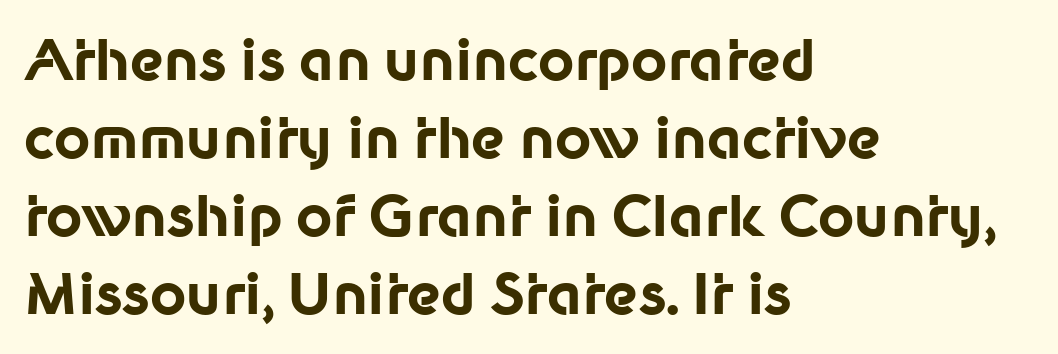
Unlike a traditional serif, this face leaves its strokes unadorned. Letter spacing: default. The rendering uses a bold face; every stroke is thick and dark. Think of a printed novel: that variable character pitch is what you see here. Typeset ragged right — the left edge is the straight one. Summary of vertical rhythm: regular, with standard interline spacing.
